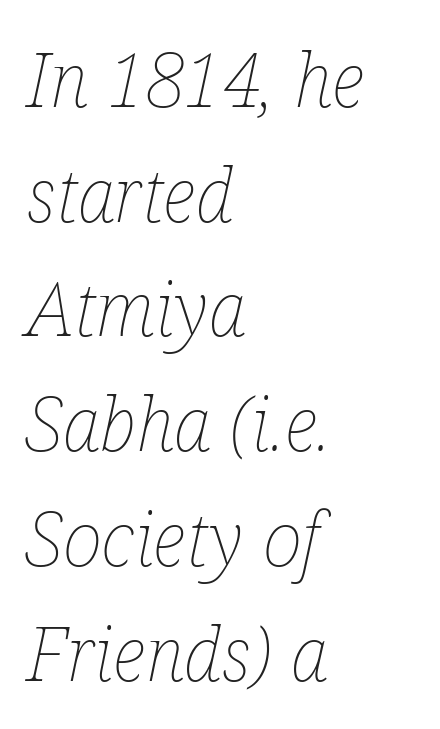
The image shows 75 px thin, condensed type, italic (leaning right); set left-aligned, normal line spacing (1.53x), normal letter spacing, not underlined; low stroke contrast and a medium x-height.
